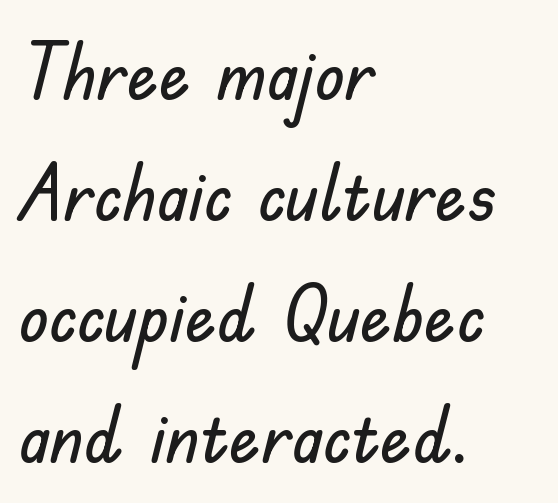
Q: Is the text italic (slanted)? A: Yes.
Q: Is the typeface a serif or a sans-serif typeface? A: Sans-serif.
Q: Is the text underlined? A: No.
Q: How is the paragraph aligned? A: Left-aligned.
Q: Is the spacing between letters normal or unusually wide? A: Normal.
Q: Is the spacing between lines tight, normal or loose? A: Normal.
Q: Width (condensed, normal, or wide)? A: Normal.
Q: Stroke contrast? A: Low.
Q: x-height? A: Small.
Q: Monospaced? A: No.
